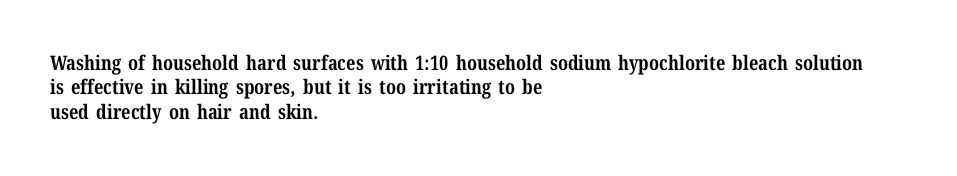
In terms of weight, the rendering is a true, heavy bold. In CSS terms this would be text-align: left. This rendering leaves character spacing at its baseline value. Honestly, there is no underline to notice here at all. The typography opts for an upright posture over an oblique one.
